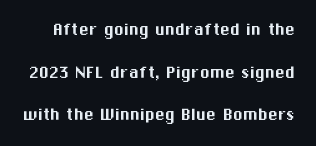
The image shows 20 px text type, upright; set loose line spacing (2.13x), normal letter spacing, not underlined.
